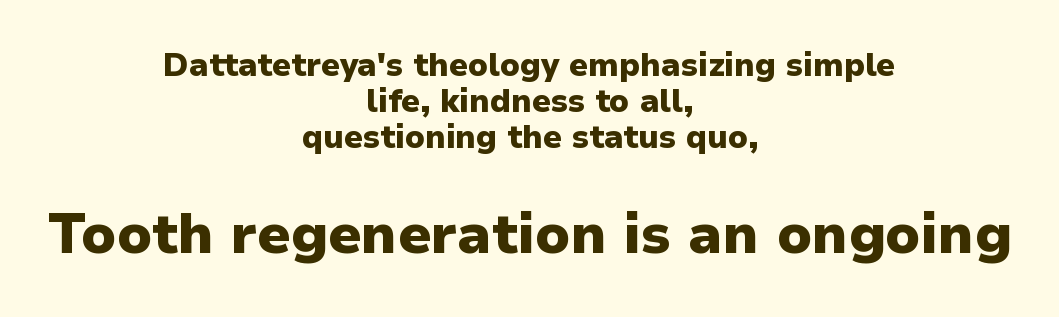
Q: Is the text bold? A: Yes.
Q: Is the text italic (slanted)? A: No, it is upright.
Q: Is the typeface a serif or a sans-serif typeface? A: Sans-serif.
Q: Is the text underlined? A: No.
Q: How is the paragraph aligned? A: Centered.
Q: Is the spacing between letters normal or unusually wide? A: Normal.
Q: Is the spacing between lines tight, normal or loose? A: Tight.
Q: Which block of text is set in a larger size, the first (top) or the second (bottom)? A: The second (bottom) one.
Q: Width (condensed, normal, or wide)? A: Normal.
Q: Stroke contrast? A: Low.
Q: x-height? A: Medium.
Q: Monospaced? A: No.
